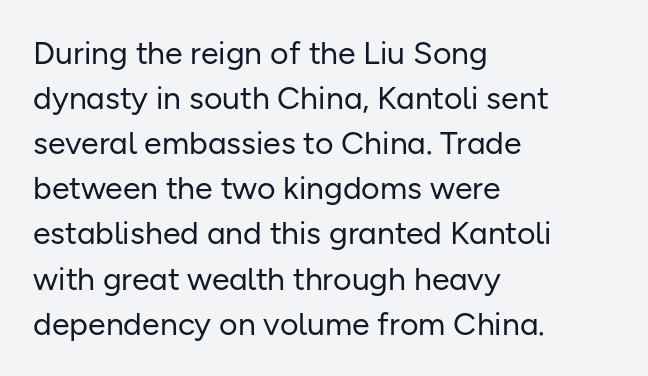
Q: Is the text bold? A: No.
Q: Is the text italic (slanted)? A: No, it is upright.
Q: Is the typeface a serif or a sans-serif typeface? A: Sans-serif.
Q: Is the text underlined? A: No.
Q: How is the paragraph aligned? A: Left-aligned.
Q: Is the spacing between letters normal or unusually wide? A: Normal.
Q: Is the spacing between lines tight, normal or loose? A: Normal.
Q: Width (condensed, normal, or wide)? A: Normal.
Q: Stroke contrast? A: Low.
Q: x-height? A: Medium.
Q: Monospaced? A: No.
